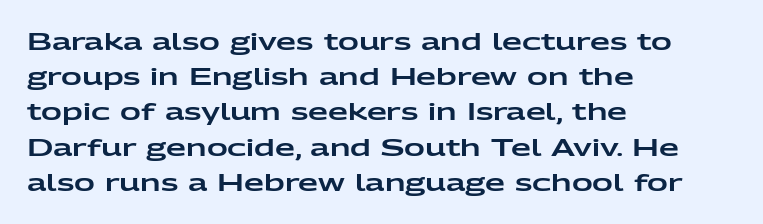
The image shows 23 px text type, upright; set left-aligned, normal line spacing (1.53x), normal letter spacing, not underlined.
